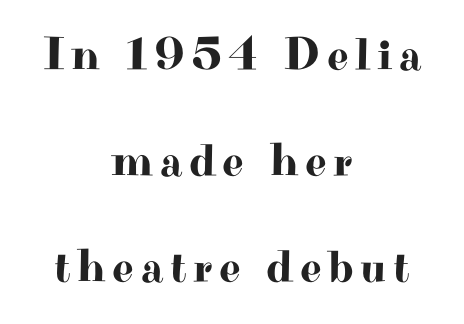
The image shows 47 px wide serif type, upright; set centered, loose line spacing (2.26x), not underlined; high stroke contrast and a small x-height.
